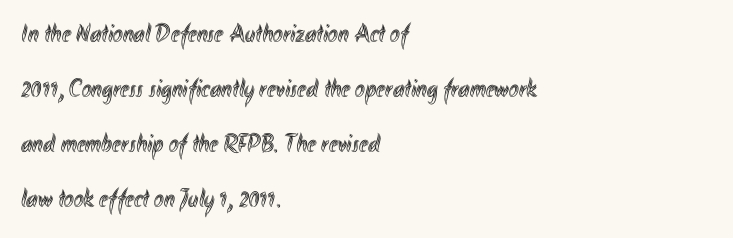
Q: Is the text italic (slanted)? A: Yes.
Q: Is the text underlined? A: No.
Q: How is the paragraph aligned? A: Left-aligned.
Q: Is the spacing between letters normal or unusually wide? A: Normal.
Q: Is the spacing between lines tight, normal or loose? A: Loose.
